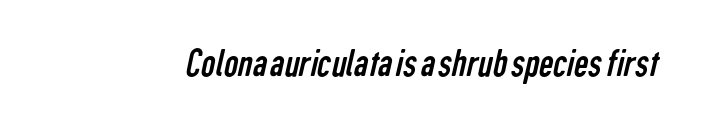
The image shows 40 px regular-weight, condensed sans-serif type; set normal letter spacing, not underlined; low stroke contrast and a medium x-height.
